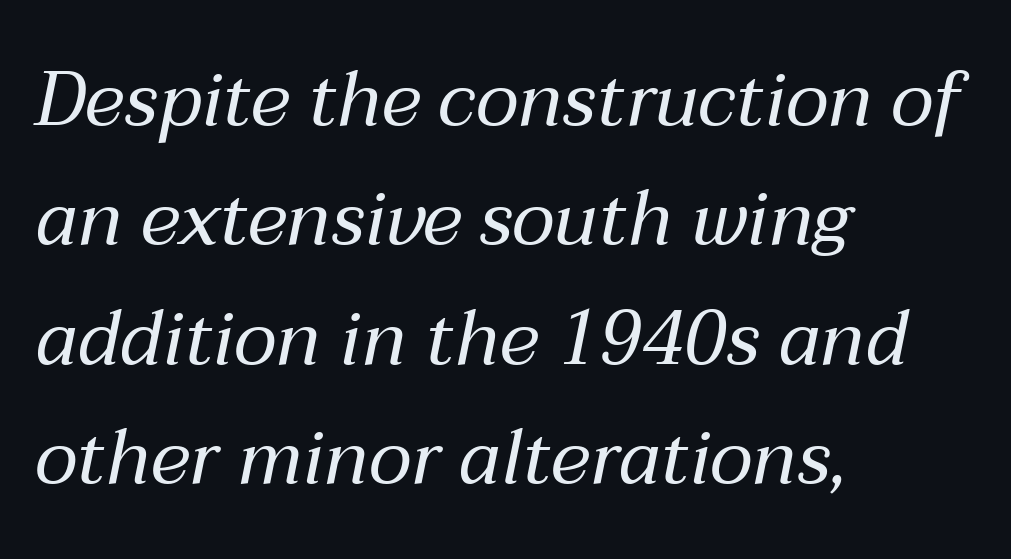
Honestly, there is no underline to notice here at all. Weight: not bold — regular or lighter. Yep, that's italic — everything's leaning. A normal amount of white space separates one row of letters from the next.
